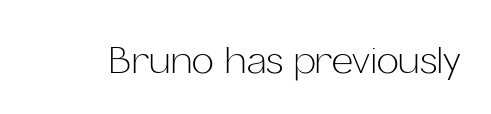
{"serif": "no", "italic": "no", "bold": "no", "weight": "light", "width": "normal", "stroke_contrast": "low", "x_height": "medium", "monospaced": "no", "underline": "no", "letter_spacing": "normal", "letter_spacing_em": 0.0, "glyph_px": 37}
